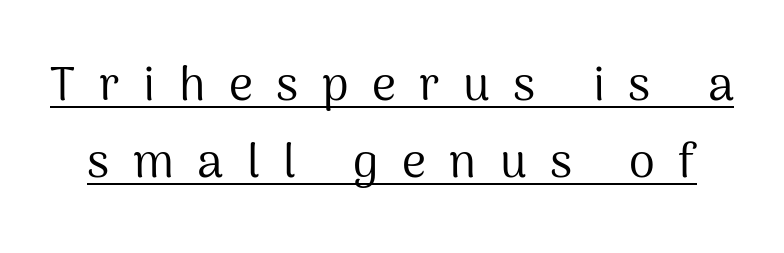
Proportional: the letters do not fall into vertical columns. Characters follow at a spacing far wider than the type designer built in. Weight class: somewhere from thin through regular. Nope, no serifs anywhere on these letters. What's the leading like? Ordinary, nothing unusual.
